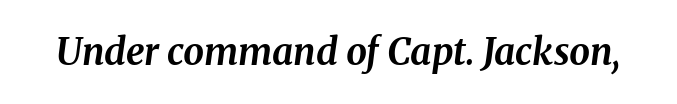
The image shows 37 px bold type, italic (leaning right); set normal letter spacing, not underlined; medium stroke contrast and a medium x-height.
